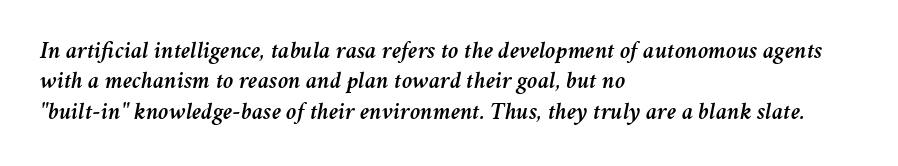
Q: Is the text italic (slanted)? A: Yes, it leans right by about 11 degrees.
Q: Is the text underlined? A: No.
Q: How is the paragraph aligned? A: Left-aligned.
Q: Is the spacing between letters normal or unusually wide? A: Normal.
Q: Is the spacing between lines tight, normal or loose? A: Normal.
